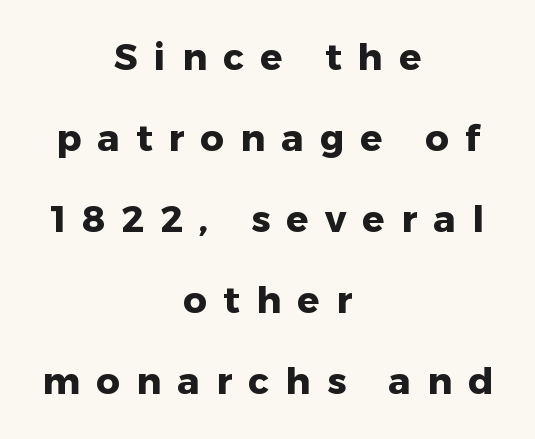
The image shows 37 px heavy sans-serif type, upright; set centered, loose line spacing (2.19x), unusually wide letter spacing (+0.44 em), not underlined; low stroke contrast and a medium x-height.
